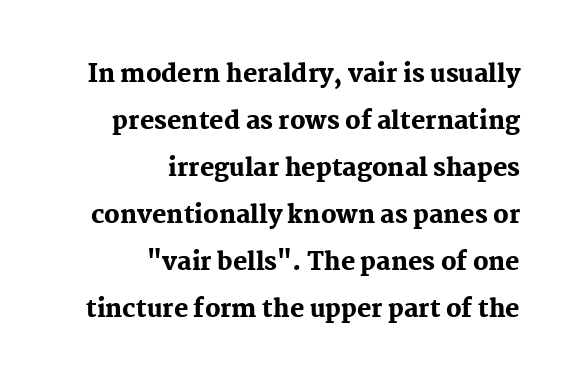
Q: Is the text bold? A: Yes.
Q: Is the text italic (slanted)? A: No, it is upright.
Q: Is the text underlined? A: No.
Q: How is the paragraph aligned? A: Right-aligned.
Q: Is the spacing between letters normal or unusually wide? A: Normal.
Q: Is the spacing between lines tight, normal or loose? A: Loose.
